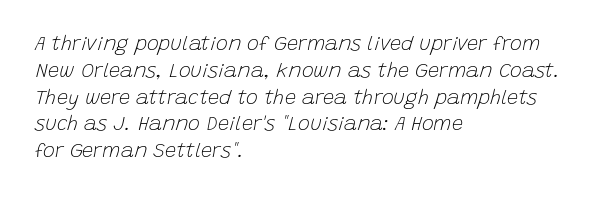
Q: Is the text bold? A: No.
Q: Is the text italic (slanted)? A: Yes, it leans right by about 15 degrees.
Q: Is the text underlined? A: No.
Q: How is the paragraph aligned? A: Left-aligned.
Q: Is the spacing between letters normal or unusually wide? A: Normal.
Q: Is the spacing between lines tight, normal or loose? A: Normal.
